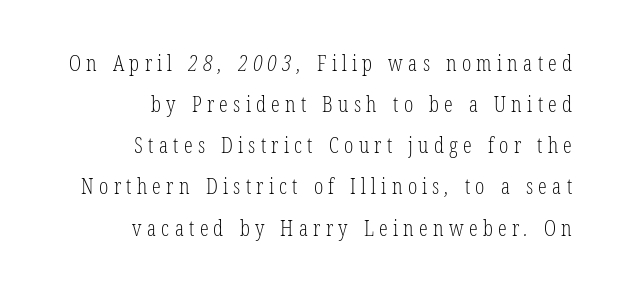
The image shows 22 px text type; set right-aligned, line spacing 1.87x, unusually wide letter spacing (+0.24 em), not underlined.
